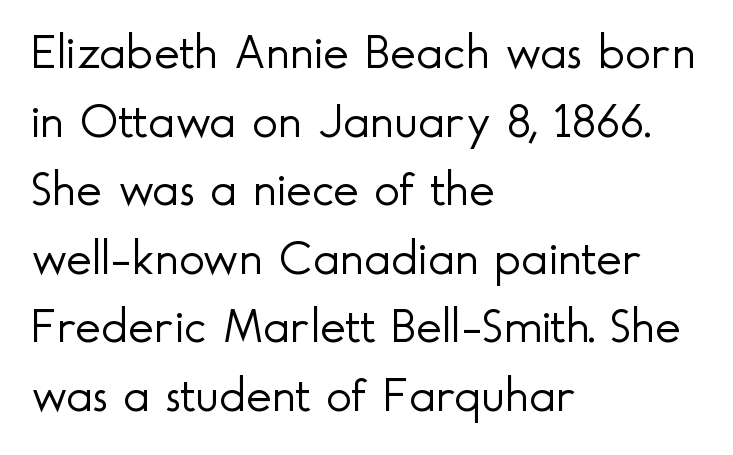
The image shows 49 px light sans-serif type, upright; set left-aligned, normal line spacing (1.4x), normal letter spacing, not underlined; a small x-height.
